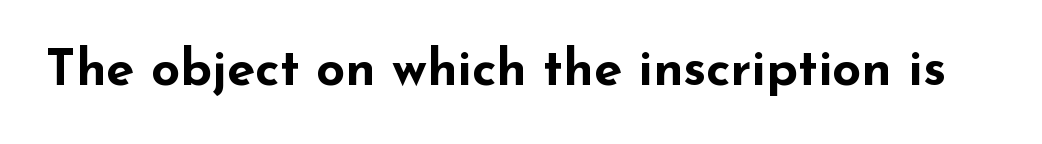
The image shows 51 px bold, wide sans-serif type, upright; set normal letter spacing, not underlined; low stroke contrast and a small x-height.
